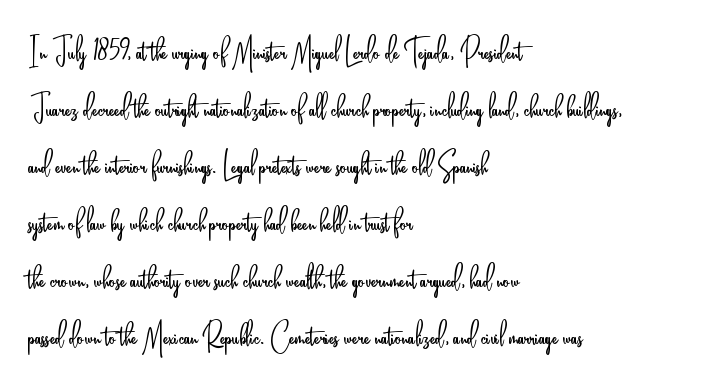
The image shows 39 px light, condensed sans-serif type; set left-aligned, normal line spacing (1.46x), normal letter spacing, not underlined; low stroke contrast and a small x-height.
